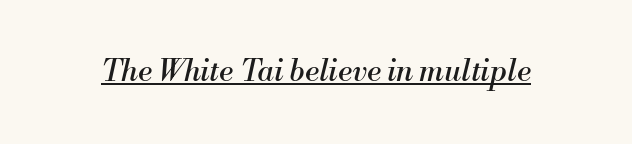
In terms of posture, this sample is oblique. The rendering uses natural spacing where letterforms have individual widths. Is this a heavy cut? Hardly; it is regular or lighter. Caption: standard tracking, unaltered. Type style note: has serifs.
